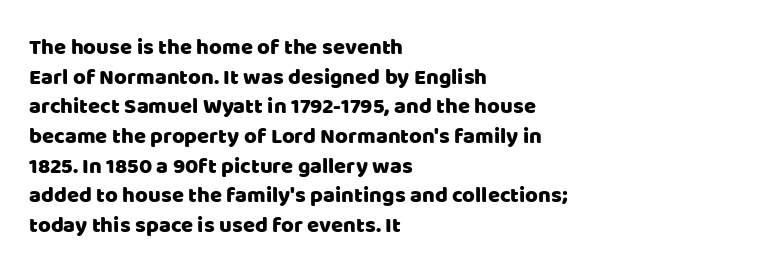
{"italic": "no", "underline": "no", "align": "left", "line_spacing": "normal", "line_spacing_ratio": 1.35, "letter_spacing": "normal", "letter_spacing_em": 0.0, "glyph_px": 22}
